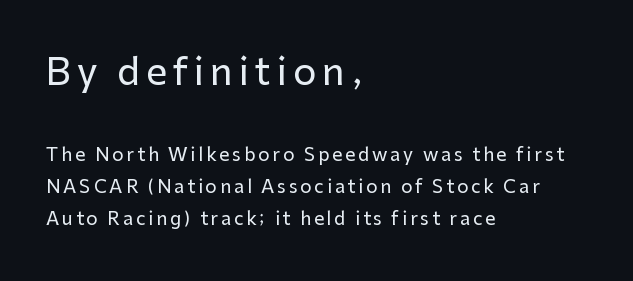
Q: Is the text italic (slanted)? A: No, it is upright.
Q: Is the typeface a serif or a sans-serif typeface? A: Sans-serif.
Q: Is the text underlined? A: No.
Q: How is the paragraph aligned? A: Left-aligned.
Q: Which block of text is set in a larger size, the first (top) or the second (bottom)? A: The first (top) one.
Q: Width (condensed, normal, or wide)? A: Normal.
Q: Stroke contrast? A: Low.
Q: x-height? A: Medium.
Q: Monospaced? A: No.
